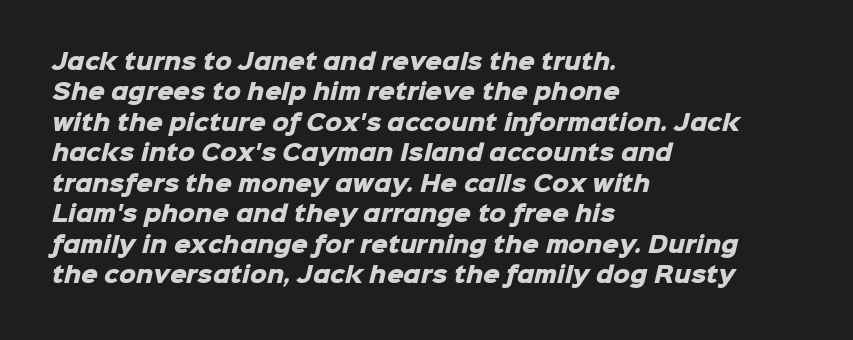
{"bold": "yes", "underline": "no", "align": "left", "line_spacing": "normal", "line_spacing_ratio": 1.45, "letter_spacing": "normal", "letter_spacing_em": 0.0, "glyph_px": 21}
